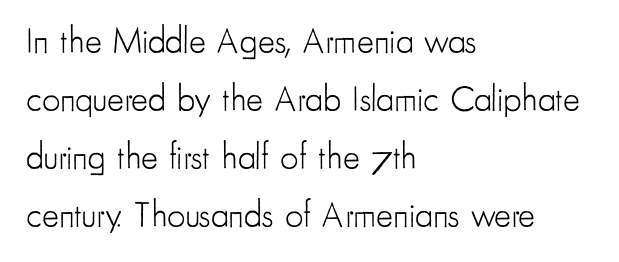
The image shows 36 px light, condensed sans-serif type, upright; set left-aligned, normal line spacing (1.61x), normal letter spacing, not underlined; low stroke contrast and a small x-height.
